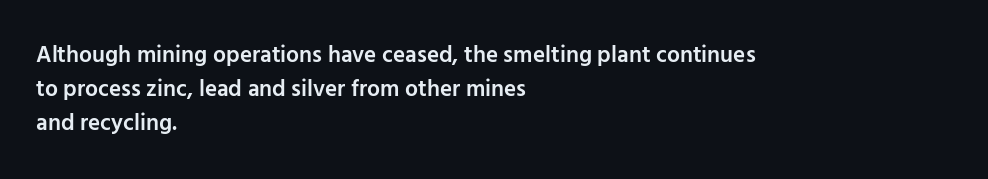
Q: Is the text bold? A: Semi-bold.
Q: Is the text italic (slanted)? A: No, it is upright.
Q: Is the text underlined? A: No.
Q: How is the paragraph aligned? A: Left-aligned.
Q: Is the spacing between letters normal or unusually wide? A: Normal.
Q: Is the spacing between lines tight, normal or loose? A: Normal.
